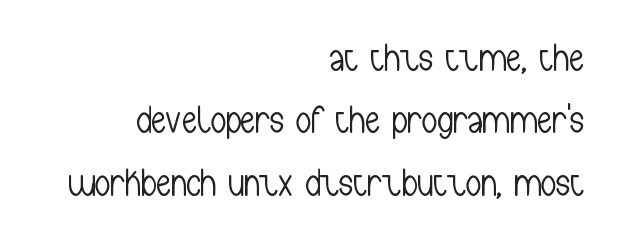
The image shows 38 px light, condensed sans-serif type, upright; set right-aligned, normal line spacing (1.64x), normal letter spacing, not underlined; low stroke contrast and a medium x-height.
